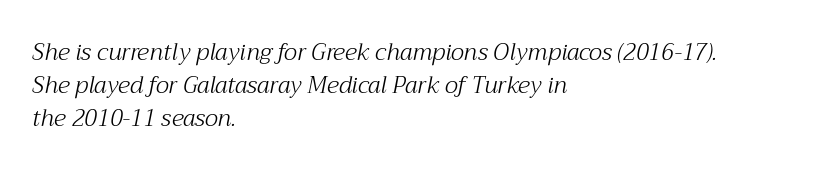
A clean baseline with only descenders dipping below it. Does the leading feel generous? No, just average. The passage shown leans; its letterforms are oblique. Casual observation: everything's shoved over to the left.
